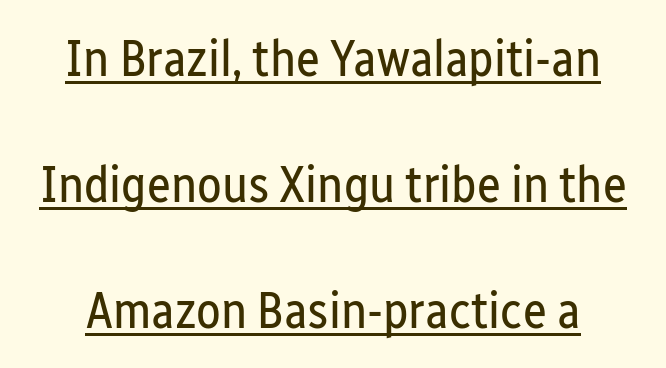
Check where the strokes stop: nothing finishes them off — pure sans. Stroke mass is kept to a normal reading level or below. The horizontal fit of the characters is conventional and even. The typesetter has applied underlining to the passage shown. If you drew a line through each stem, it would be perfectly vertical. Airy leading.
